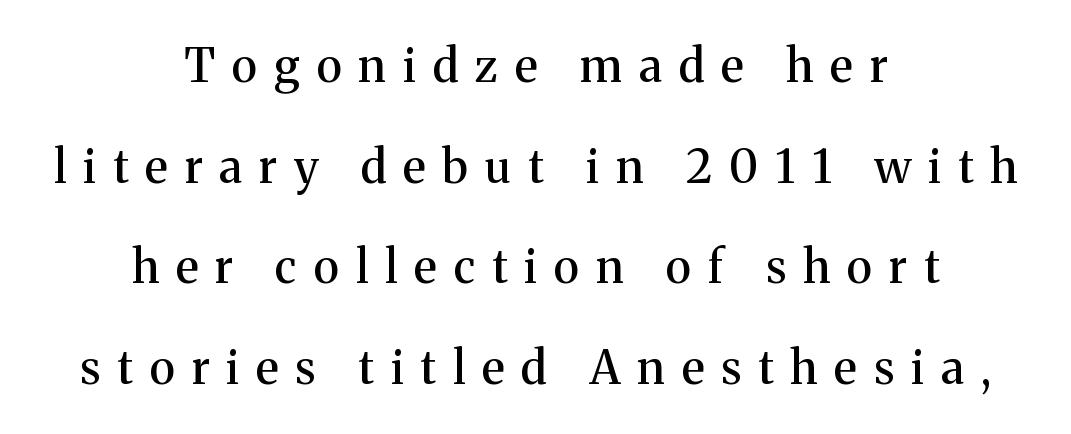
{"serif": "yes", "italic": "no", "width": "normal", "stroke_contrast": "medium", "x_height": "medium", "monospaced": "no", "underline": "no", "align": "center", "line_spacing": "loose", "line_spacing_ratio": 2.19, "letter_spacing": "wide", "letter_spacing_em": 0.37, "glyph_px": 46}
